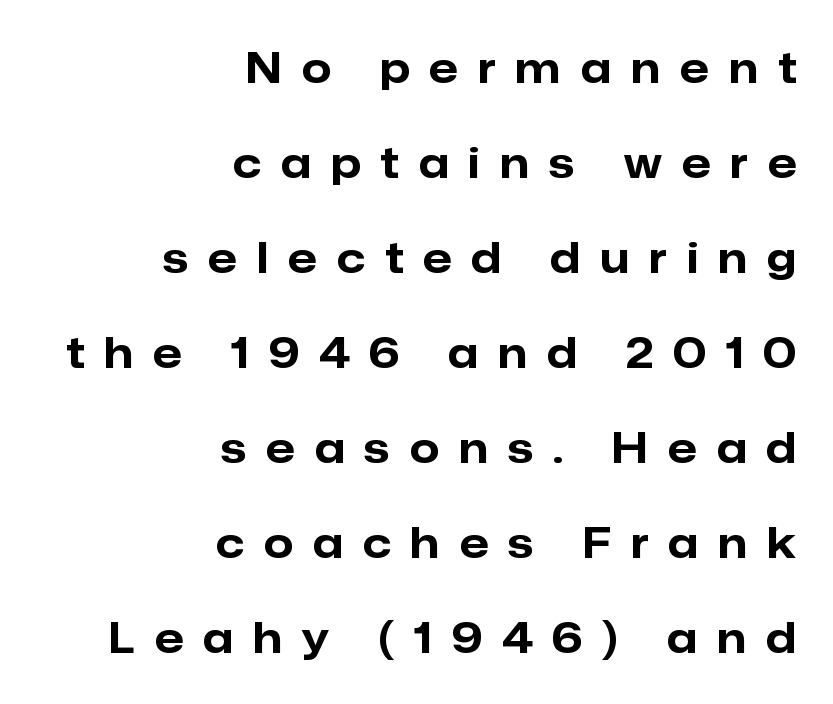
Clear beneath every line of the passage. Note the varied advance widths — an 'i' is clearly narrower than an 'm'. Substantial extra tracking has been applied to these lines. How would I describe the line gaps? Wide and relaxed.
